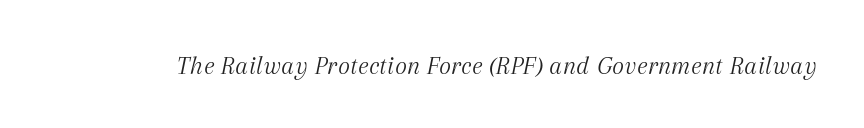
{"italic": "yes", "lean": "right", "slant_degrees": 12, "bold": "no", "underline": "no", "letter_spacing": "normal", "letter_spacing_em": 0.0, "glyph_px": 26}
